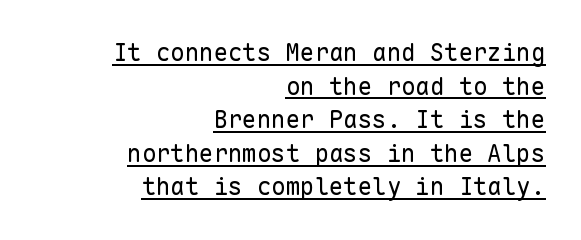
{"italic": "no", "bold": "no", "underline": "yes", "align": "right", "line_spacing": "normal", "line_spacing_ratio": 1.4, "letter_spacing": "normal", "letter_spacing_em": 0.0, "glyph_px": 24}
